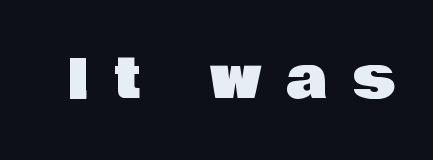
{"serif": "no", "italic": "no", "width": "normal", "stroke_contrast": "low", "x_height": "large", "monospaced": "no", "underline": "no", "letter_spacing": "wide", "letter_spacing_em": 0.46, "glyph_px": 54}
